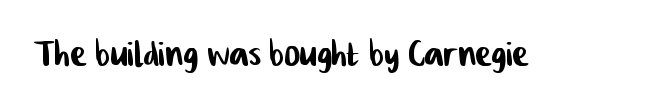
Q: Is the typeface a serif or a sans-serif typeface? A: Sans-serif.
Q: Is the text underlined? A: No.
Q: Is the spacing between letters normal or unusually wide? A: Normal.
Q: Width (condensed, normal, or wide)? A: Condensed.
Q: Stroke contrast? A: Low.
Q: x-height? A: Medium.
Q: Monospaced? A: No.
